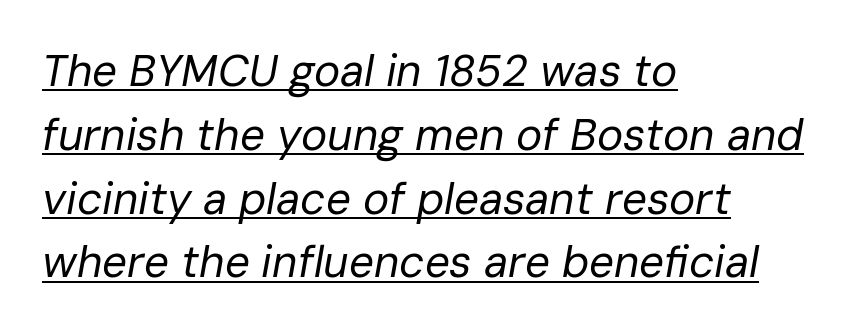
{"italic": "yes", "lean": "right", "slant_degrees": 10, "bold": "no", "weight": "regular", "width": "normal", "stroke_contrast": "low", "x_height": "medium", "monospaced": "no", "underline": "yes", "align": "left", "line_spacing": "normal", "line_spacing_ratio": 1.45, "letter_spacing": "normal", "letter_spacing_em": 0.0, "glyph_px": 44}
